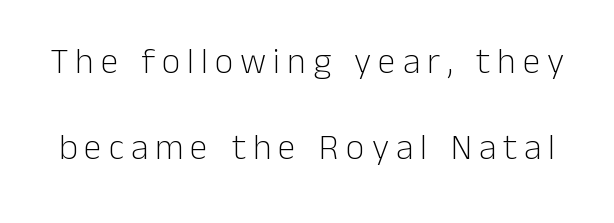
Q: Is the text bold? A: No.
Q: Is the text italic (slanted)? A: No, it is upright.
Q: Is the typeface a serif or a sans-serif typeface? A: Sans-serif.
Q: Is the text underlined? A: No.
Q: Is the spacing between lines tight, normal or loose? A: Loose.
Q: Width (condensed, normal, or wide)? A: Normal.
Q: Stroke contrast? A: Low.
Q: x-height? A: Medium.
Q: Monospaced? A: No.
